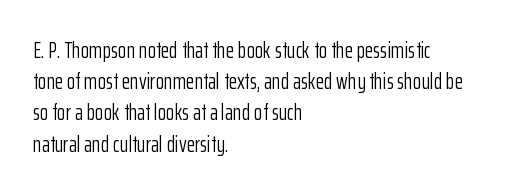
The image shows 22 px text type, upright; set left-aligned, normal line spacing (1.42x), normal letter spacing, not underlined.
